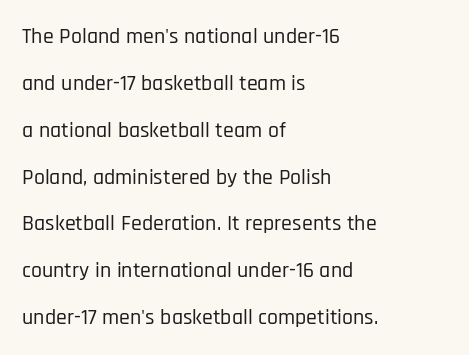
{"italic": "no", "underline": "no", "align": "left", "line_spacing": "loose", "line_spacing_ratio": 2.13, "letter_spacing": "normal", "letter_spacing_em": 0.0, "glyph_px": 22}
